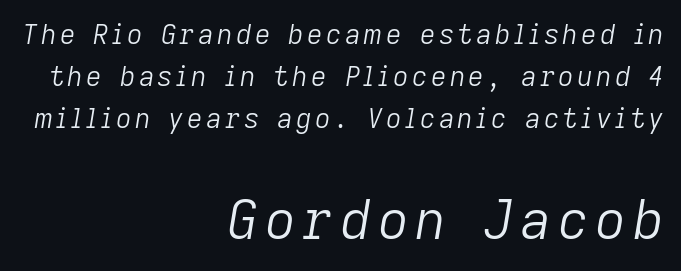
Q: Is the text bold? A: No.
Q: Is the text italic (slanted)? A: Yes, it leans right by about 9 degrees.
Q: Is the text underlined? A: No.
Q: How is the paragraph aligned? A: Right-aligned.
Q: Is the spacing between lines tight, normal or loose? A: Normal.
Q: Which block of text is set in a larger size, the first (top) or the second (bottom)? A: The second (bottom) one.
Q: Width (condensed, normal, or wide)? A: Normal.
Q: Stroke contrast? A: Low.
Q: x-height? A: Medium.
Q: Monospaced? A: No.
